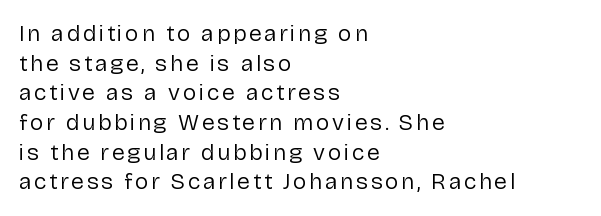
Q: Is the text bold? A: No.
Q: Is the text italic (slanted)? A: No, it is upright.
Q: Is the text underlined? A: No.
Q: How is the paragraph aligned? A: Left-aligned.
Q: Is the spacing between lines tight, normal or loose? A: Normal.
